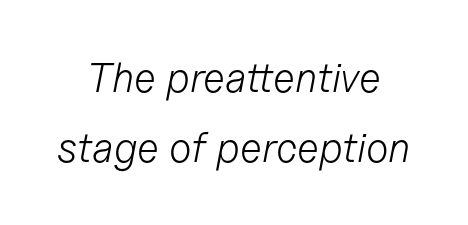
{"italic": "yes", "lean": "right", "slant_degrees": 11, "bold": "no", "weight": "light", "width": "normal", "stroke_contrast": "low", "x_height": "medium", "monospaced": "no", "underline": "no", "align": "center", "line_spacing_ratio": 1.71, "letter_spacing": "normal", "letter_spacing_em": 0.0, "glyph_px": 41}
